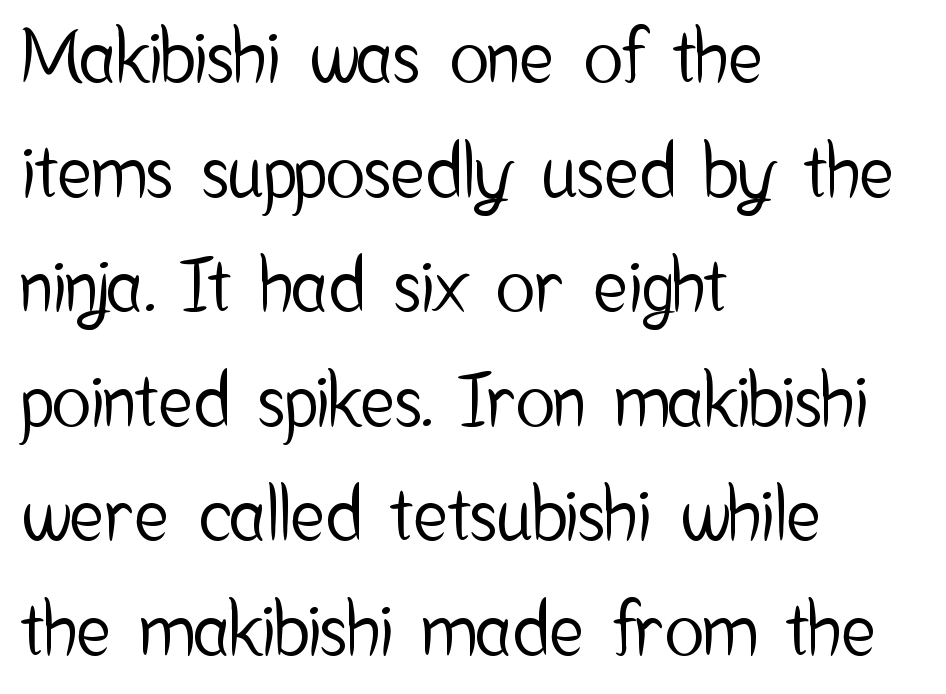
Italic? Not at all — the glyphs are vertical. The designer went with a sans here, leaving each stem footless. Leading: standard. These lines keep a tight, regular rhythm from letter to letter.
